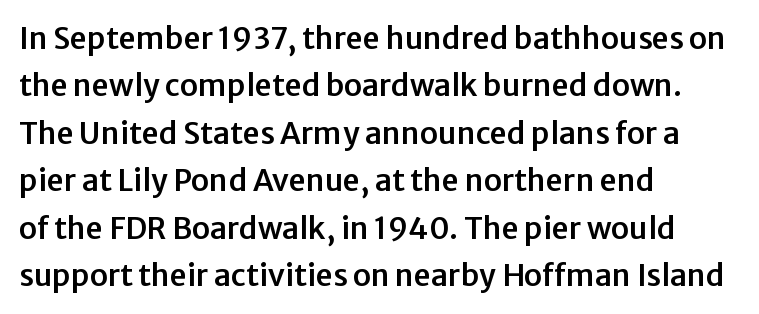
The image shows 30 px sans-serif type, upright; set left-aligned, normal line spacing (1.58x), normal letter spacing, not underlined; low stroke contrast and a medium x-height.
